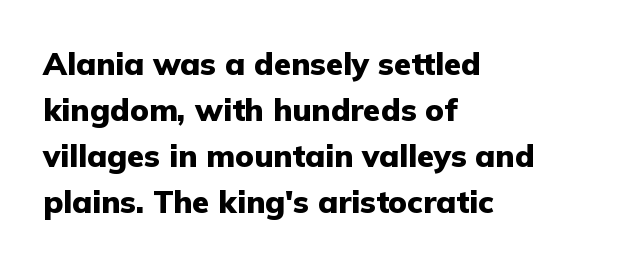
Q: Is the text bold? A: Yes.
Q: Is the text italic (slanted)? A: No, it is upright.
Q: Is the typeface a serif or a sans-serif typeface? A: Sans-serif.
Q: Is the text underlined? A: No.
Q: How is the paragraph aligned? A: Left-aligned.
Q: Is the spacing between letters normal or unusually wide? A: Normal.
Q: Is the spacing between lines tight, normal or loose? A: Normal.
Q: Width (condensed, normal, or wide)? A: Normal.
Q: Stroke contrast? A: Low.
Q: x-height? A: Medium.
Q: Monospaced? A: No.
